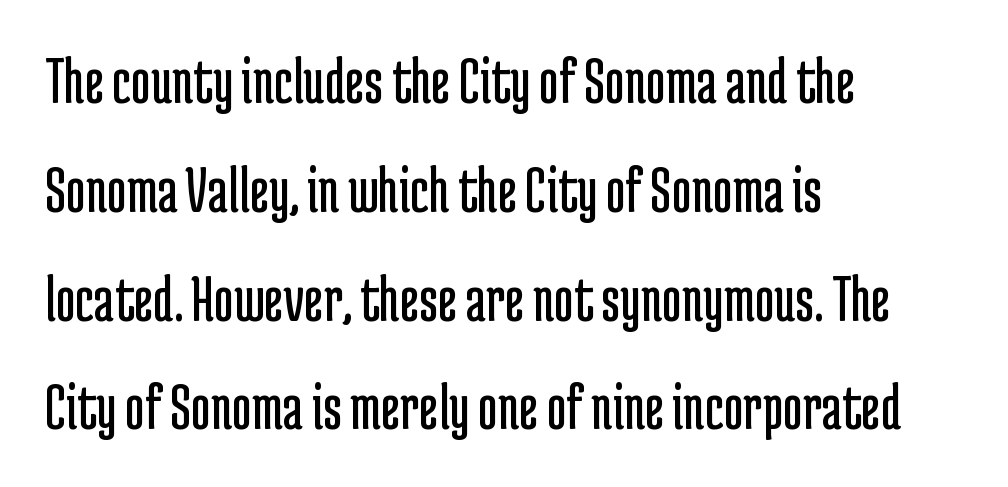
Summary of vertical rhythm: regular, with standard interline spacing. No heavy texture on the line: the type isn't bold. A typesetter would mark this as roman, not italic. The designer went with a sans here, leaving each stem footless.
